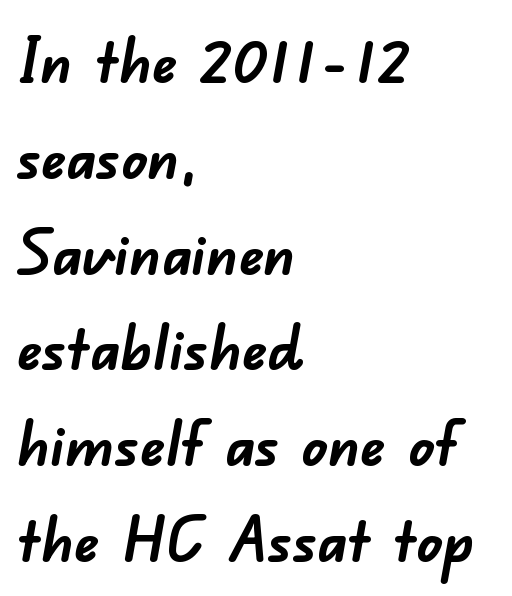
{"serif": "no", "bold": "yes", "weight": "semibold", "width": "normal", "stroke_contrast": "low", "x_height": "small", "monospaced": "no", "underline": "no", "align": "left", "line_spacing": "normal", "line_spacing_ratio": 1.52, "letter_spacing": "normal", "letter_spacing_em": 0.0, "glyph_px": 63}
